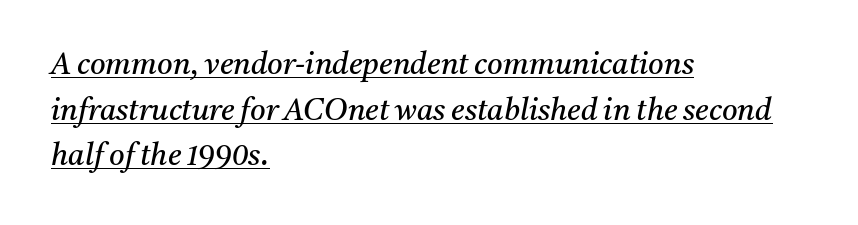
The image shows 30 px regular-weight serif type, italic (leaning right); set left-aligned, normal line spacing (1.52x), normal letter spacing, underlined; medium stroke contrast and a medium x-height.
